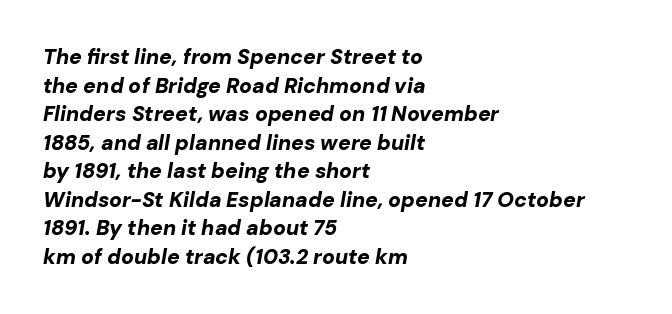
Beneath every word, the page is bare. The letters sit at their default tracking, neither squeezed nor spread. Characters are canted at an angle relative to the baseline's perpendicular. What weight is shown? A full bold with thick strokes.
